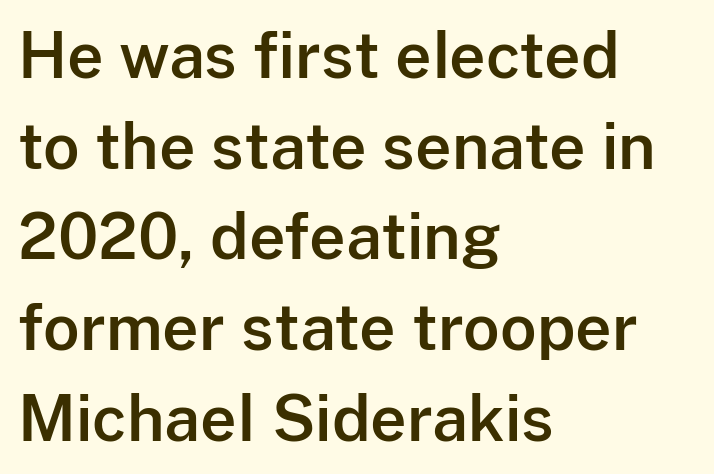
Q: Is the text italic (slanted)? A: No, it is upright.
Q: Is the typeface a serif or a sans-serif typeface? A: Sans-serif.
Q: Is the text underlined? A: No.
Q: How is the paragraph aligned? A: Left-aligned.
Q: Is the spacing between letters normal or unusually wide? A: Normal.
Q: Is the spacing between lines tight, normal or loose? A: Normal.
Q: Width (condensed, normal, or wide)? A: Normal.
Q: Stroke contrast? A: Low.
Q: x-height? A: Medium.
Q: Monospaced? A: No.
